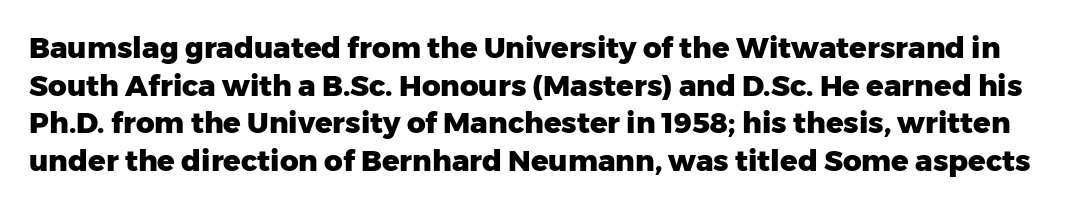
Italic: no, the glyphs are upright roman. How heavy is the stroke? Heavy — this is a bold. Plain, unruled lines of type. The letterforms sit shoulder to shoulder at normal distance. Regarding leading, the lines here are spaced in the standard way.
